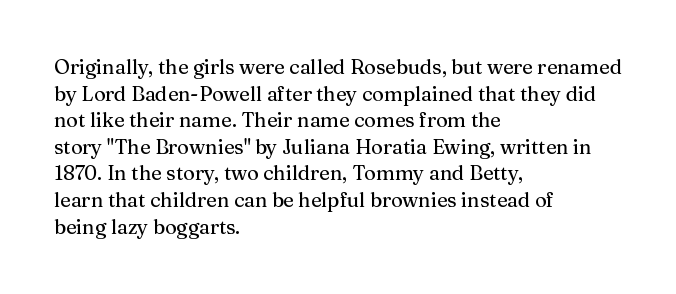
Which margin do the lines hug? The left one — the right edge is uneven. Do the letters lean? They stand straight. Students, note that the glyphs here touch the page at normal intervals. The block of text has a typical density, with ordinary space between rows. Unmarked baselines from the first word to the last.
